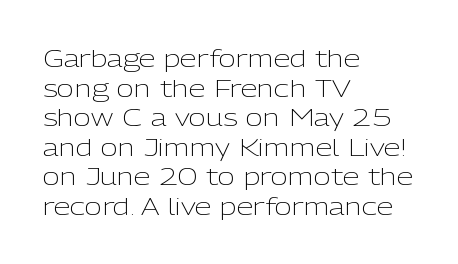
Words appear dense and cohesive because spacing is normal. Stem width sits at or under what a default text font uses. Honestly, there is no underline to notice here at all. The lettering stays uniformly vertical, giving the passage a roman look.
